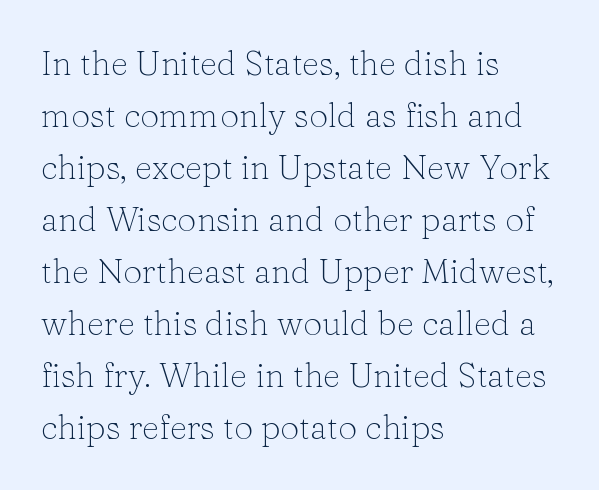
The image shows 34 px light serif type, upright; set left-aligned, normal line spacing (1.53x), normal letter spacing, not underlined; low stroke contrast and a medium x-height.
